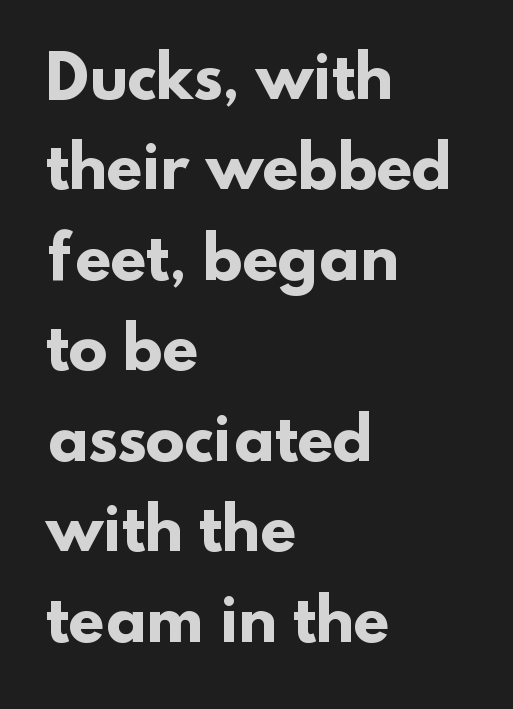
The paragraph shown leans on its left margin. Do the characters align in a grid? No, the font is proportional. You can tell from the bare stems that sans-serif type was used. Students, this is bold: see how much ink each stroke carries. Words appear dense and cohesive because spacing is normal. A normal amount of white space separates one row of letters from the next.
